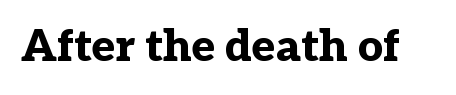
Is this a sans? No — the strokes have serifs. Check under the words: just untouched page. Characters remain perfectly vertical along every line. The rendering uses natural spacing where letterforms have individual widths. Strong, thick strokes mark this as bold type.
